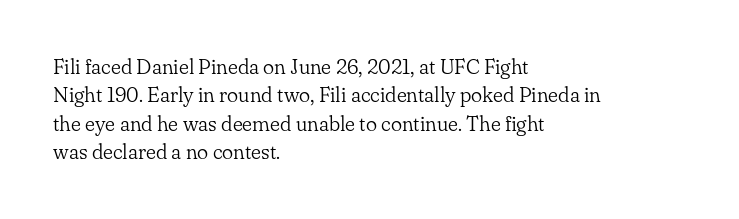
Q: Is the text bold? A: No.
Q: Is the text italic (slanted)? A: No, it is upright.
Q: Is the text underlined? A: No.
Q: How is the paragraph aligned? A: Left-aligned.
Q: Is the spacing between letters normal or unusually wide? A: Normal.
Q: Is the spacing between lines tight, normal or loose? A: Normal.
